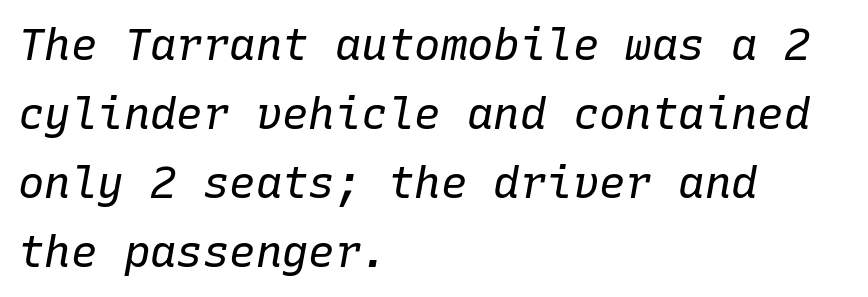
Q: Is the text bold? A: No.
Q: Is the text italic (slanted)? A: Yes, it leans right by about 10 degrees.
Q: Is the text underlined? A: No.
Q: How is the paragraph aligned? A: Left-aligned.
Q: Is the spacing between letters normal or unusually wide? A: Normal.
Q: Is the spacing between lines tight, normal or loose? A: Normal.
Q: Width (condensed, normal, or wide)? A: Normal.
Q: Stroke contrast? A: Low.
Q: x-height? A: Medium.
Q: Monospaced? A: Yes.
